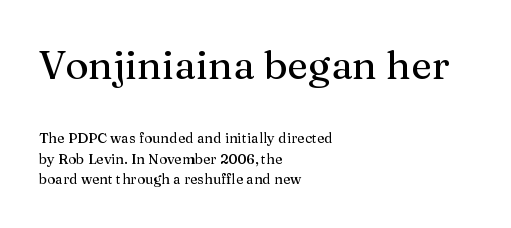
Q: Is the text italic (slanted)? A: No, it is upright.
Q: Is the typeface a serif or a sans-serif typeface? A: Serif.
Q: Is the text underlined? A: No.
Q: How is the paragraph aligned? A: Left-aligned.
Q: Is the spacing between letters normal or unusually wide? A: Normal.
Q: Is the spacing between lines tight, normal or loose? A: Normal.
Q: Which block of text is set in a larger size, the first (top) or the second (bottom)? A: The first (top) one.
Q: Width (condensed, normal, or wide)? A: Normal.
Q: Stroke contrast? A: Medium.
Q: x-height? A: Medium.
Q: Monospaced? A: No.
